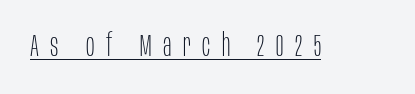
{"serif": "no", "italic": "no", "bold": "no", "weight": "thin", "width": "condensed", "stroke_contrast": "low", "x_height": "large", "monospaced": "no", "underline": "yes", "letter_spacing": "wide", "letter_spacing_em": 0.36, "glyph_px": 32}
